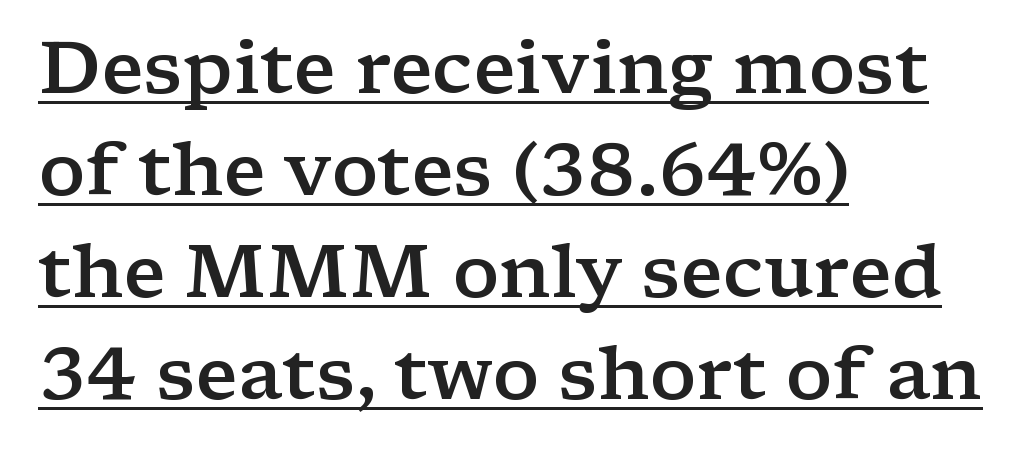
Q: Is the text bold? A: Semi-bold.
Q: Is the text italic (slanted)? A: No, it is upright.
Q: Is the typeface a serif or a sans-serif typeface? A: Serif.
Q: Is the text underlined? A: Yes.
Q: How is the paragraph aligned? A: Left-aligned.
Q: Is the spacing between letters normal or unusually wide? A: Normal.
Q: Is the spacing between lines tight, normal or loose? A: Normal.
Q: Width (condensed, normal, or wide)? A: Wide.
Q: Stroke contrast? A: Low.
Q: x-height? A: Medium.
Q: Monospaced? A: No.
